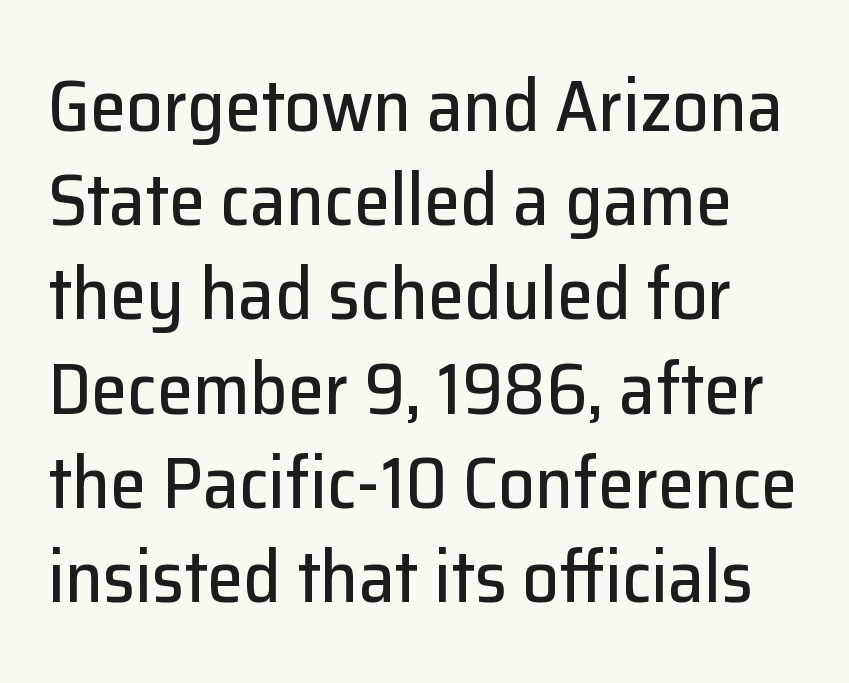
Q: Is the text italic (slanted)? A: No, it is upright.
Q: Is the typeface a serif or a sans-serif typeface? A: Sans-serif.
Q: Is the text underlined? A: No.
Q: Is the spacing between letters normal or unusually wide? A: Normal.
Q: Is the spacing between lines tight, normal or loose? A: Normal.
Q: Width (condensed, normal, or wide)? A: Normal.
Q: Stroke contrast? A: Low.
Q: x-height? A: Medium.
Q: Monospaced? A: No.
